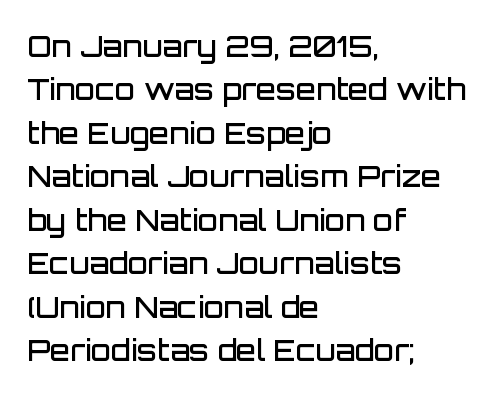
Q: Is the text bold? A: Semi-bold.
Q: Is the text italic (slanted)? A: No, it is upright.
Q: Is the typeface a serif or a sans-serif typeface? A: Sans-serif.
Q: Is the text underlined? A: No.
Q: How is the paragraph aligned? A: Left-aligned.
Q: Is the spacing between letters normal or unusually wide? A: Normal.
Q: Is the spacing between lines tight, normal or loose? A: Normal.
Q: Width (condensed, normal, or wide)? A: Normal.
Q: Stroke contrast? A: Low.
Q: x-height? A: Large.
Q: Monospaced? A: No.
